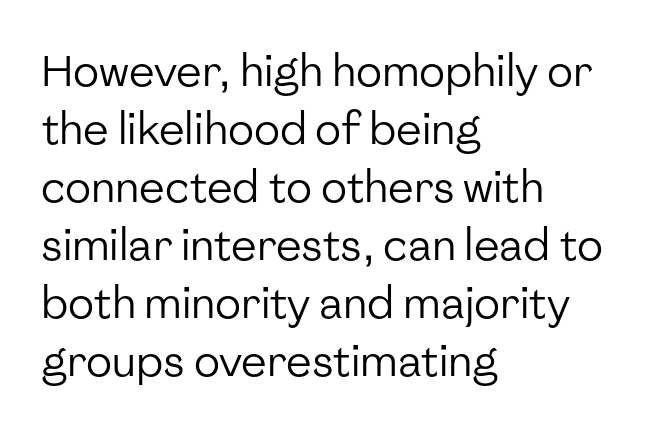
{"serif": "no", "italic": "no", "bold": "no", "weight": "regular", "width": "normal", "stroke_contrast": "low", "x_height": "medium", "monospaced": "no", "underline": "no", "align": "left", "line_spacing": "normal", "line_spacing_ratio": 1.35, "letter_spacing": "normal", "letter_spacing_em": 0.0, "glyph_px": 43}
